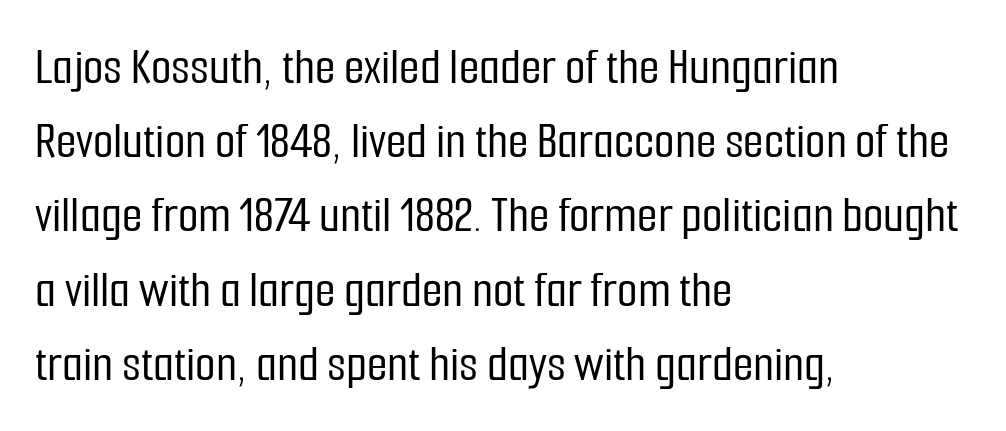
Q: Is the text italic (slanted)? A: No, it is upright.
Q: Is the typeface a serif or a sans-serif typeface? A: Sans-serif.
Q: Is the text underlined? A: No.
Q: How is the paragraph aligned? A: Left-aligned.
Q: Is the spacing between letters normal or unusually wide? A: Normal.
Q: Is the spacing between lines tight, normal or loose? A: Normal.
Q: Width (condensed, normal, or wide)? A: Condensed.
Q: Stroke contrast? A: Low.
Q: x-height? A: Medium.
Q: Monospaced? A: No.
